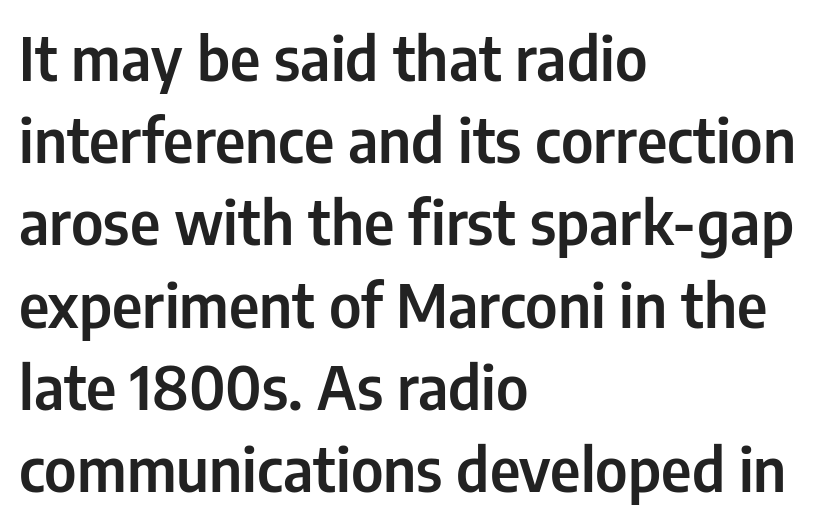
The line-height multiplier appears to be the usual default. The face used here is rendered with its standard letterfit. The paragraph shown leans on its left margin. You could not count columns in this text — the font is proportionally spaced.
